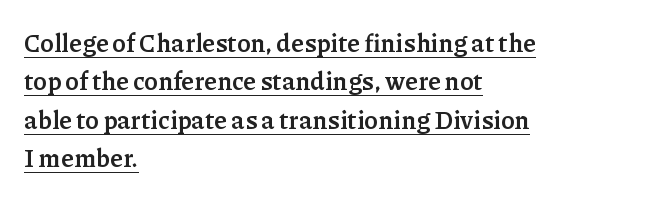
This is underlined copy, the kind a proofreader might mark for attention. Is the letter spacing exaggerated? No — it looks like the ordinary default. This is the regular roman posture of the typeface. Regular leading.
